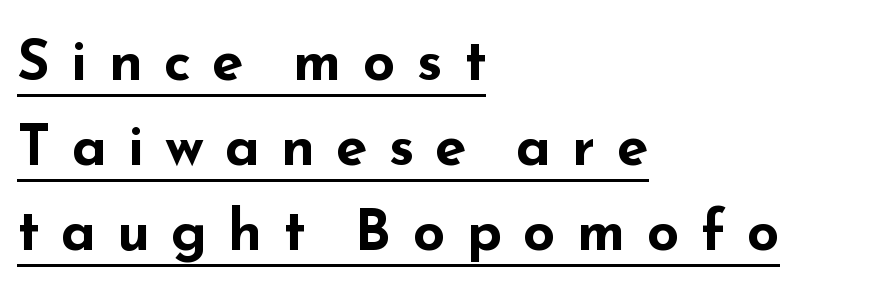
The image shows 57 px bold, wide sans-serif type, upright; set left-aligned, normal line spacing (1.49x), unusually wide letter spacing (+0.37 em), underlined; low stroke contrast and a small x-height.
